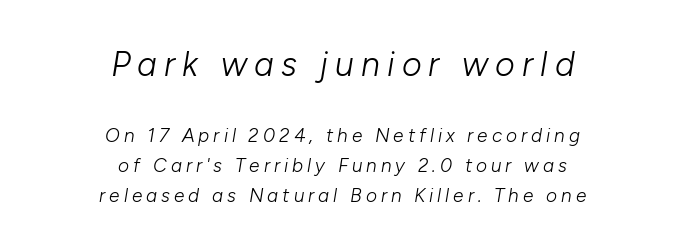
Q: Is the text bold? A: No.
Q: Is the text italic (slanted)? A: Yes, it leans right by about 10 degrees.
Q: Is the text underlined? A: No.
Q: How is the paragraph aligned? A: Centered.
Q: Is the spacing between letters normal or unusually wide? A: Unusually wide.
Q: Is the spacing between lines tight, normal or loose? A: Normal.
Q: Which block of text is set in a larger size, the first (top) or the second (bottom)? A: The first (top) one.
Q: Width (condensed, normal, or wide)? A: Normal.
Q: Stroke contrast? A: Low.
Q: x-height? A: Medium.
Q: Monospaced? A: No.
